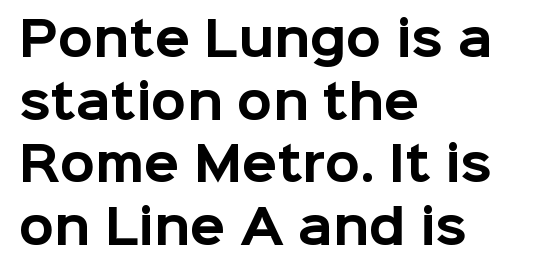
Q: Is the text bold? A: Yes.
Q: Is the text italic (slanted)? A: No, it is upright.
Q: Is the typeface a serif or a sans-serif typeface? A: Sans-serif.
Q: Is the text underlined? A: No.
Q: How is the paragraph aligned? A: Left-aligned.
Q: Is the spacing between letters normal or unusually wide? A: Normal.
Q: Is the spacing between lines tight, normal or loose? A: Normal.
Q: Width (condensed, normal, or wide)? A: Normal.
Q: Stroke contrast? A: Low.
Q: x-height? A: Medium.
Q: Monospaced? A: No.
